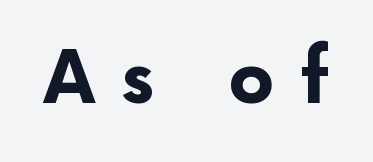
{"serif": "no", "italic": "no", "bold": "yes", "weight": "bold", "width": "normal", "stroke_contrast": "low", "x_height": "medium", "monospaced": "no", "underline": "no", "letter_spacing": "wide", "letter_spacing_em": 0.36, "glyph_px": 73}
